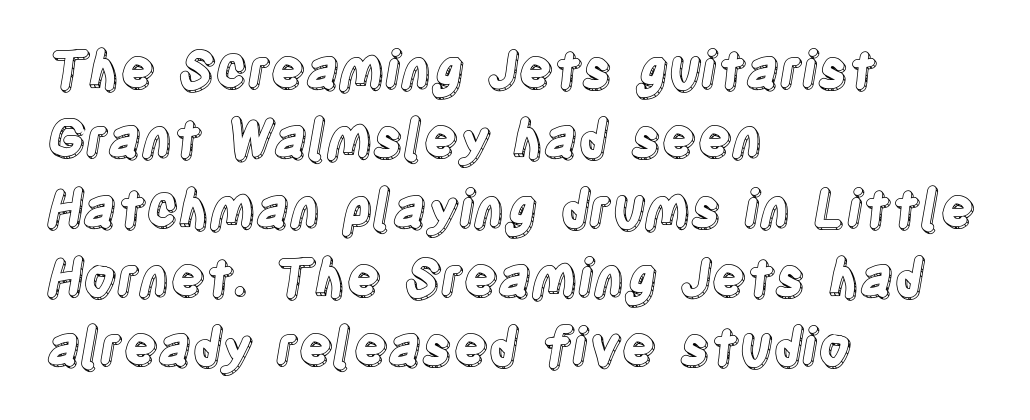
{"width": "condensed", "x_height": "large", "monospaced": "no", "underline": "no", "align": "left", "line_spacing": "normal", "line_spacing_ratio": 1.36, "letter_spacing": "normal", "letter_spacing_em": 0.0, "glyph_px": 51}
